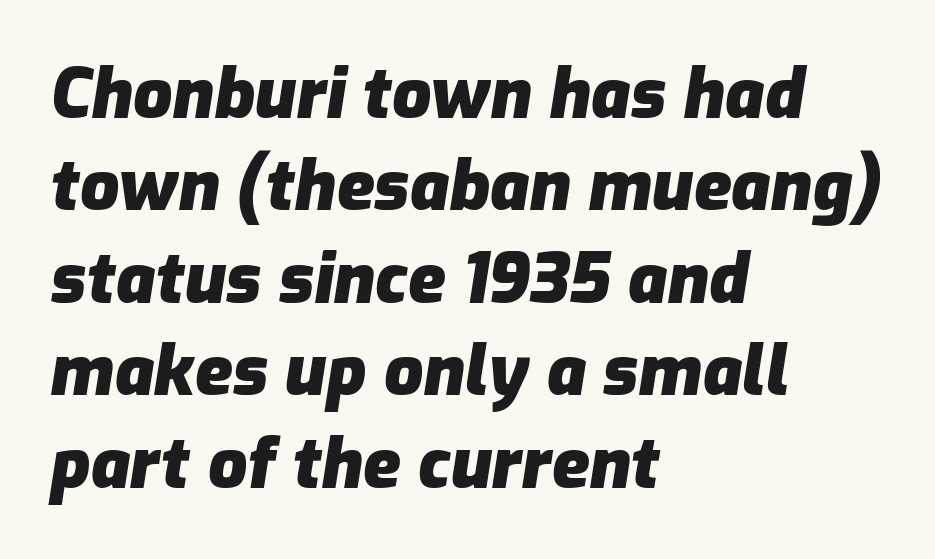
The specimen omits any rule beneath the text block's lines. A student would call this left alignment; a typographer would say flush left, rag right. Standard letterfit; no display-style spreading of the glyphs. Chunky letters — that's bold for sure. These lines are rendered in a variable-pitch font.
